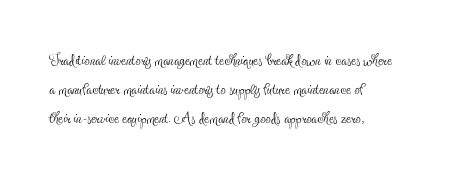
The image shows 21 px text type; set left-aligned, normal line spacing (1.39x), normal letter spacing, not underlined.
